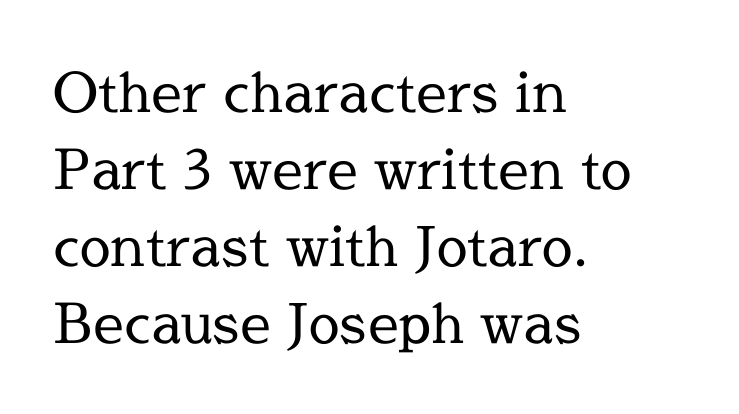
The space beneath each line is pristine and unruled. Note the varied advance widths — an 'i' is clearly narrower than an 'm'. The passage shown is typeset with a serif family. Posture: upright roman. The designer left line spacing at the default.
